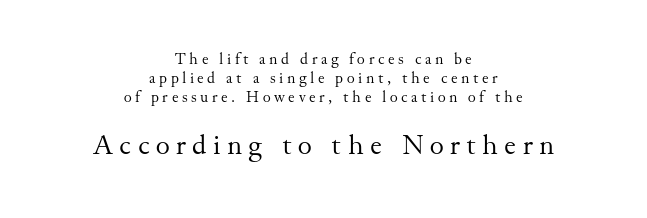
The image shows 27 px text type, upright; set centered, normal line spacing (1.28x), unusually wide letter spacing (+0.24 em), not underlined; the second (bottom) block is 1.8x larger.
